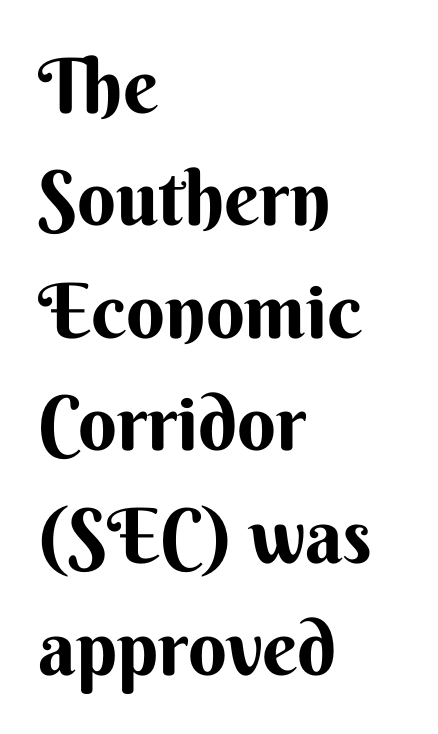
What weight is shown? A full bold with thick strokes. The characters display no serif detailing; their extremities are plain. Each word holds together tightly as a unit, with standard inter-letter gaps. Leading: standard. The letters stand upright; this is a roman face.
